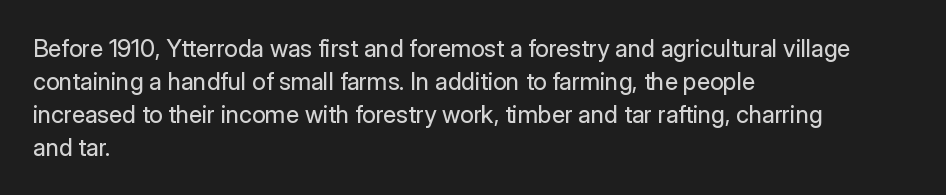
The image shows 24 px text type, upright; set left-aligned, normal line spacing (1.37x), normal letter spacing, not underlined.
